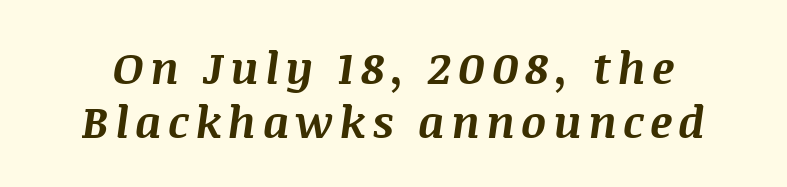
{"italic": "yes", "lean": "right", "slant_degrees": 8, "bold": "yes", "weight": "bold", "width": "normal", "stroke_contrast": "medium", "x_height": "large", "monospaced": "no", "underline": "no", "line_spacing_ratio": 1.22, "glyph_px": 44}
